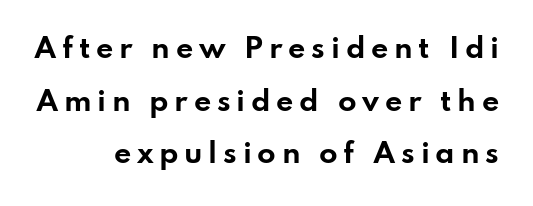
The image shows 27 px bold type, upright; set right-aligned, loose line spacing (1.95x), unusually wide letter spacing (+0.21 em), not underlined.
